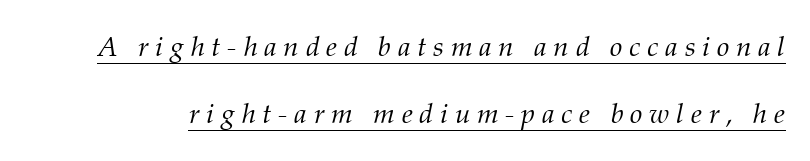
{"serif": "yes", "italic": "yes", "lean": "right", "slant_degrees": 12, "bold": "no", "weight": "light", "width": "normal", "stroke_contrast": "medium", "x_height": "medium", "monospaced": "no", "underline": "yes", "line_spacing": "loose", "line_spacing_ratio": 2.41, "letter_spacing": "wide", "letter_spacing_em": 0.24, "glyph_px": 28}
